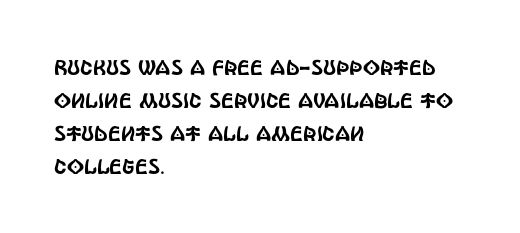
{"italic": "no", "underline": "no", "align": "left", "line_spacing": "normal", "line_spacing_ratio": 1.57, "letter_spacing": "normal", "letter_spacing_em": 0.0, "glyph_px": 21}
